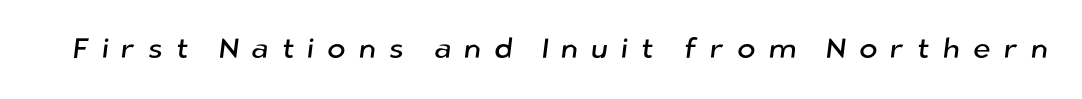
Q: Is the typeface a serif or a sans-serif typeface? A: Sans-serif.
Q: Is the text underlined? A: No.
Q: Is the spacing between letters normal or unusually wide? A: Unusually wide.
Q: Width (condensed, normal, or wide)? A: Normal.
Q: Stroke contrast? A: Low.
Q: x-height? A: Medium.
Q: Monospaced? A: No.
